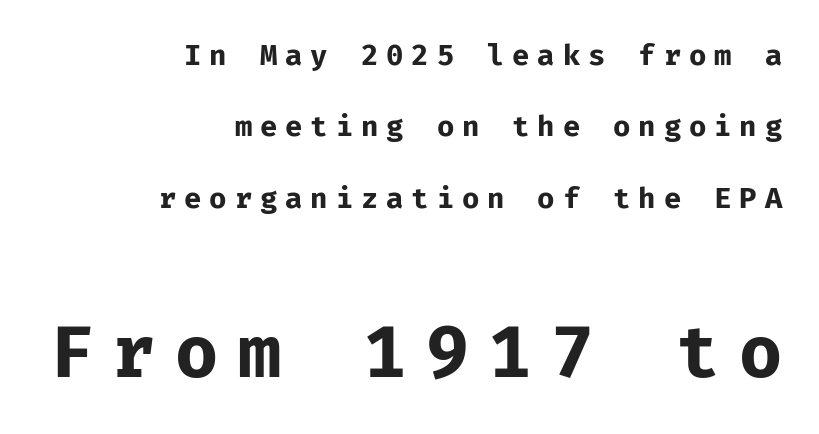
You can tell it's not italic because the verticals are truly vertical. Type style note: lacks serifs. If you drew a ruler down the right edge, every line would touch it. This sample trades compactness for vertical openness between lines.
